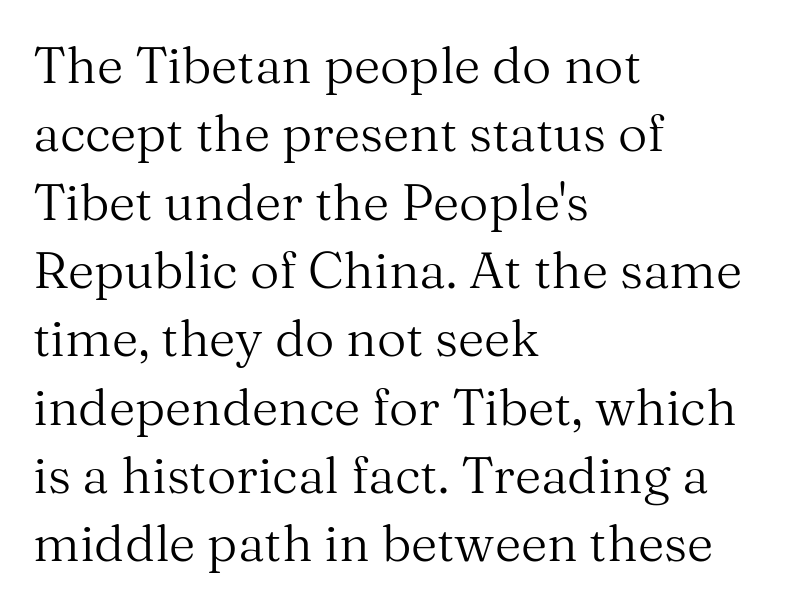
The image shows 51 px regular-weight serif type, upright; set left-aligned, normal line spacing (1.34x), normal letter spacing, not underlined; medium stroke contrast and a medium x-height.
